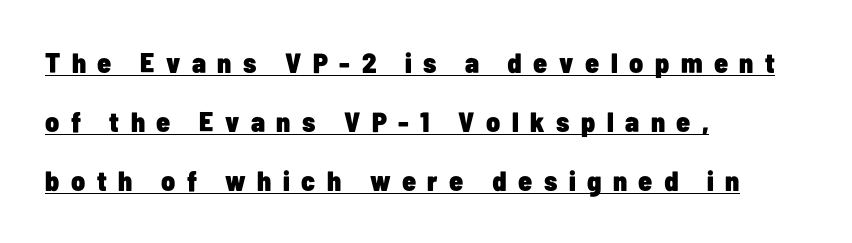
The image shows 28 px heavy, condensed sans-serif type, upright; set left-aligned, loose line spacing (2.11x), unusually wide letter spacing (+0.41 em), underlined; low stroke contrast and a medium x-height.
